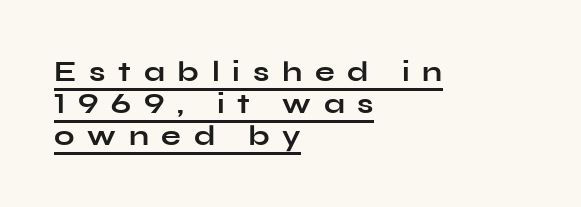
The image shows 29 px bold, wide sans-serif type, upright; set left-aligned, tight line spacing (1.1x), unusually wide letter spacing (+0.44 em), underlined; low stroke contrast and a medium x-height.
